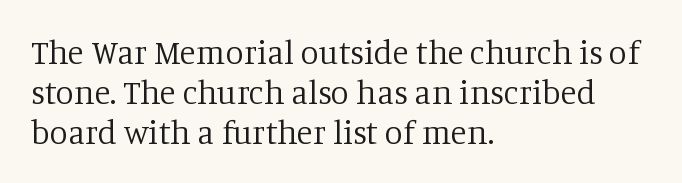
Default kerning and tracking; the words read as compact shapes. Short and long lines alike share a common starting point at left. The cut favours lightness, reaching ordinary text weight at its darkest. Check the space under the baseline: it is left empty. The passage shown is typed in a proportional face where columns would drift. When letters stand straight like this, we call the style roman or upright.
